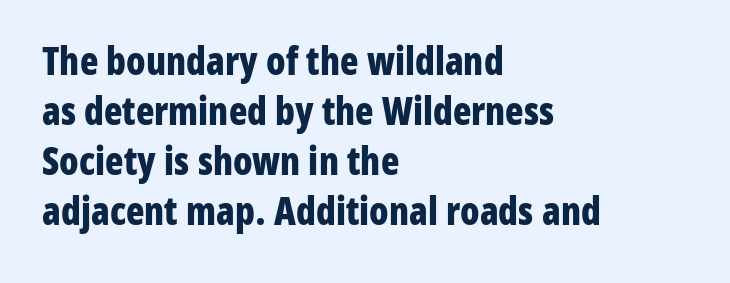
Reading down the column, the eye jumps a familiar distance to each next line. Here the glyphs are tracked normally, forming tight word shapes. As a designer I'd log this as weight 700, bold. Which margin do the lines hug? The left one — the right edge is uneven. If you drew a line through each stem, it would be perfectly vertical. The area under the type is left untouched.
